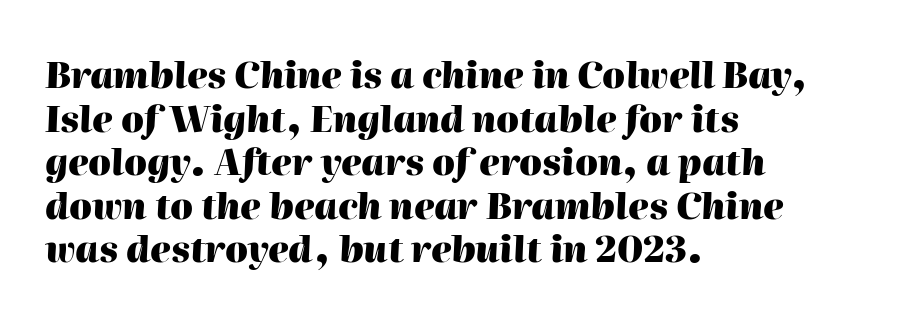
Here the glyphs are tracked normally, forming tight word shapes. A typesetter would call this proportional, since set widths differ per character. Tall strokes in this sample are angled rather than plumb. Teacher's note: observe the even left margin — that is flush-left alignment. Has an underline been added? It has not.
